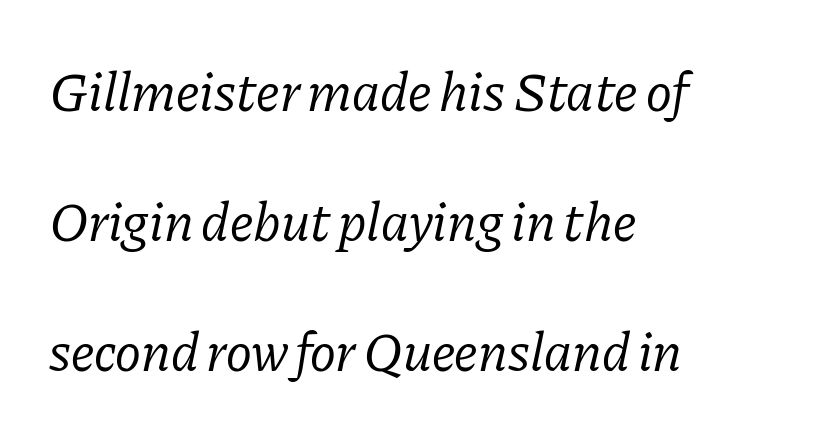
Proportional: the letters do not fall into vertical columns. These lines were composed using italics. The passage shown is not underscored anywhere. This sample trades compactness for vertical openness between lines. How are the letters spaced? Ordinarily, with no added tracking. Observe the serifs anchoring each vertical stroke in this sample.
